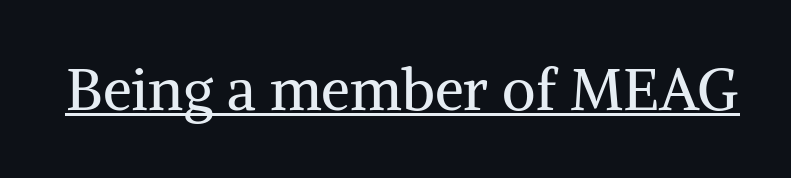
{"serif": "yes", "italic": "no", "bold": "no", "weight": "regular", "width": "normal", "stroke_contrast": "medium", "x_height": "medium", "monospaced": "no", "underline": "yes", "letter_spacing": "normal", "letter_spacing_em": 0.0, "glyph_px": 58}
